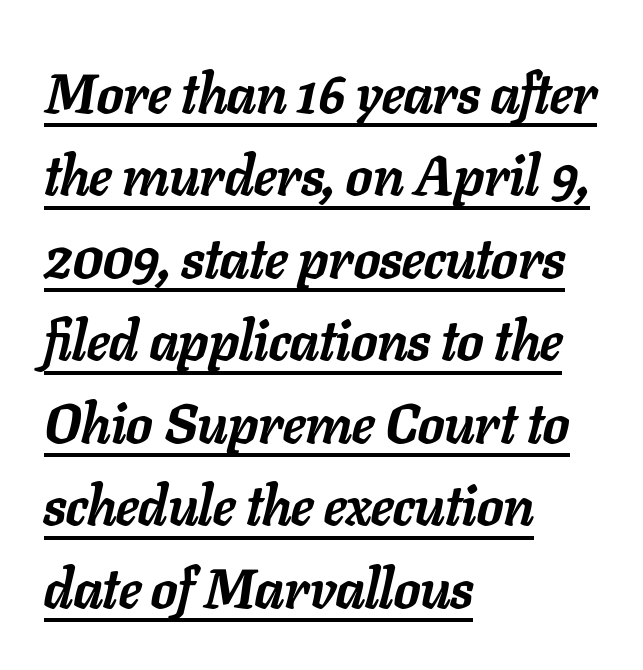
The image shows 55 px semibold type, italic (leaning right); set left-aligned, normal line spacing (1.5x), normal letter spacing, underlined; low stroke contrast and a medium x-height.
